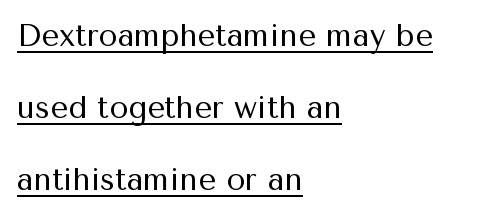
The image shows 31 px regular-weight sans-serif type, upright; set left-aligned, loose line spacing (2.33x), normal letter spacing, underlined; medium stroke contrast and a medium x-height.
